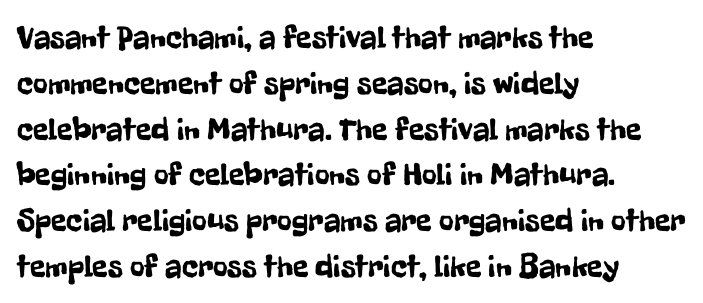
{"serif": "no", "italic": "no", "width": "condensed", "stroke_contrast": "low", "x_height": "medium", "monospaced": "no", "underline": "no", "align": "left", "line_spacing": "normal", "line_spacing_ratio": 1.43, "letter_spacing": "normal", "letter_spacing_em": 0.0, "glyph_px": 32}
